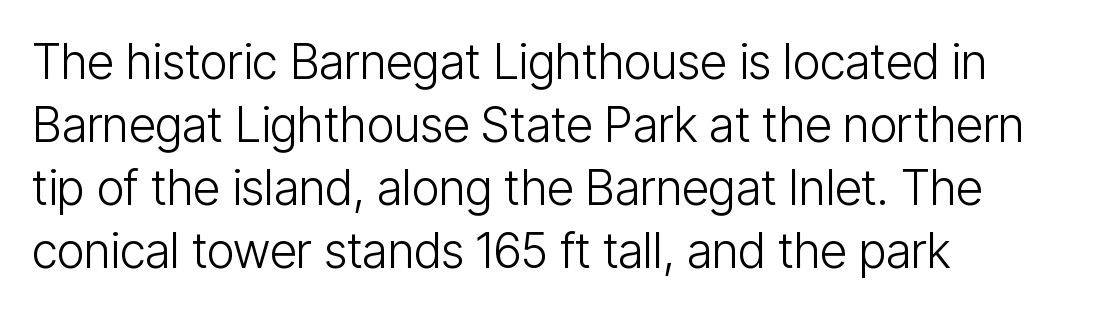
The image shows 48 px light, condensed sans-serif type, upright; set left-aligned, normal line spacing (1.31x), normal letter spacing, not underlined; low stroke contrast and a medium x-height.
